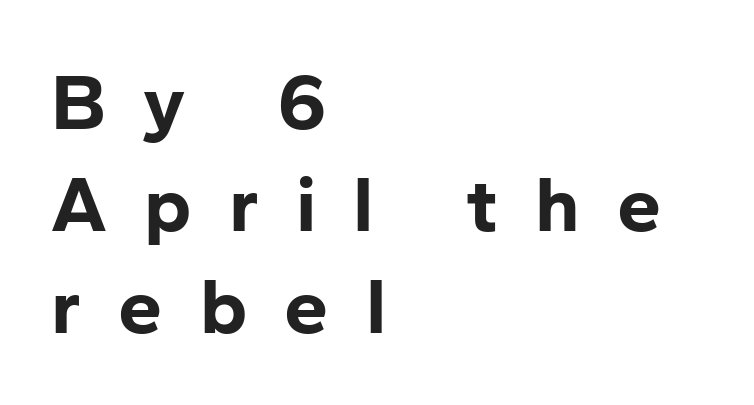
{"serif": "no", "italic": "no", "bold": "yes", "weight": "bold", "width": "normal", "stroke_contrast": "low", "x_height": "medium", "monospaced": "no", "underline": "no", "align": "left", "line_spacing": "normal", "line_spacing_ratio": 1.29, "letter_spacing": "wide", "letter_spacing_em": 0.47, "glyph_px": 79}
